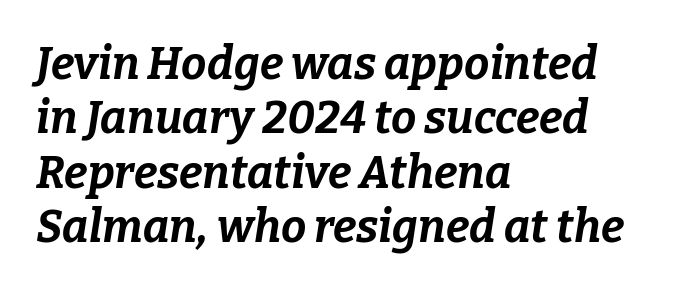
The string is rendered with underlining switched off. The face used here is proportionally spaced, like ordinary book or web type. The font's italic variant was chosen for this text. How are the letters spaced? Ordinarily, with no added tracking. A student would call this left alignment; a typographer would say flush left, rag right. Typesetter's note: full bold, strokes at maximum text heaviness.
